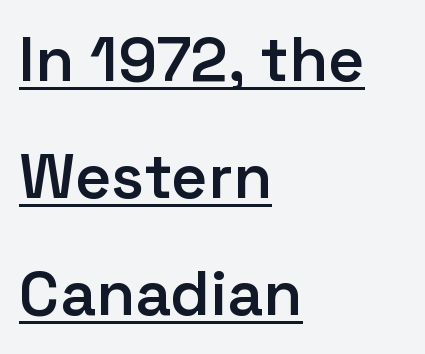
Q: Is the text bold? A: Semi-bold.
Q: Is the text italic (slanted)? A: No, it is upright.
Q: Is the typeface a serif or a sans-serif typeface? A: Sans-serif.
Q: Is the text underlined? A: Yes.
Q: How is the paragraph aligned? A: Left-aligned.
Q: Is the spacing between letters normal or unusually wide? A: Normal.
Q: Width (condensed, normal, or wide)? A: Normal.
Q: Stroke contrast? A: Low.
Q: x-height? A: Medium.
Q: Monospaced? A: No.
